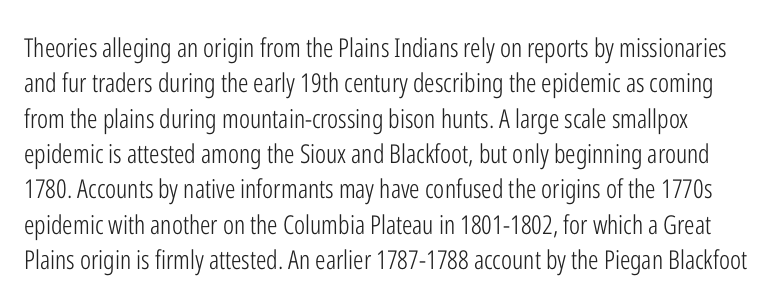
{"italic": "no", "bold": "no", "underline": "no", "line_spacing": "normal", "line_spacing_ratio": 1.36, "letter_spacing": "normal", "letter_spacing_em": 0.0, "glyph_px": 26}
